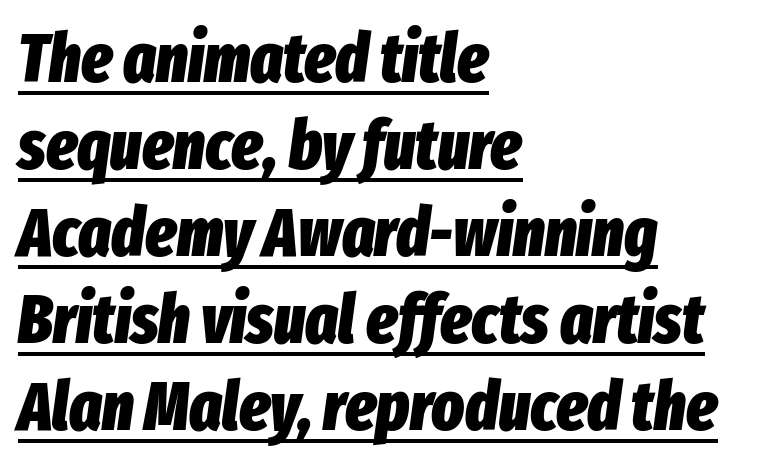
Q: Is the text bold? A: Yes.
Q: Is the text italic (slanted)? A: Yes, it leans right by about 8 degrees.
Q: Is the text underlined? A: Yes.
Q: How is the paragraph aligned? A: Left-aligned.
Q: Is the spacing between letters normal or unusually wide? A: Normal.
Q: Is the spacing between lines tight, normal or loose? A: Normal.
Q: Width (condensed, normal, or wide)? A: Condensed.
Q: Stroke contrast? A: Low.
Q: x-height? A: Medium.
Q: Monospaced? A: No.
